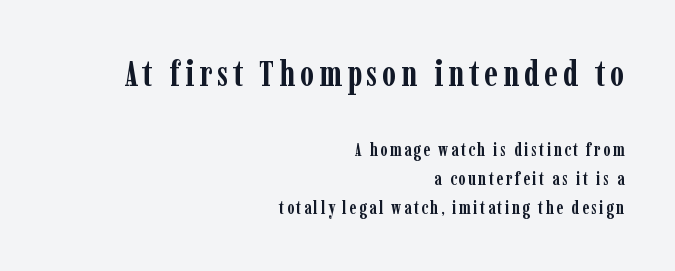
Q: Is the text bold? A: Yes.
Q: Is the text italic (slanted)? A: No, it is upright.
Q: Is the typeface a serif or a sans-serif typeface? A: Serif.
Q: Is the text underlined? A: No.
Q: How is the paragraph aligned? A: Right-aligned.
Q: Is the spacing between lines tight, normal or loose? A: Normal.
Q: Which block of text is set in a larger size, the first (top) or the second (bottom)? A: The first (top) one.
Q: Width (condensed, normal, or wide)? A: Condensed.
Q: Stroke contrast? A: Low.
Q: x-height? A: Medium.
Q: Monospaced? A: No.
